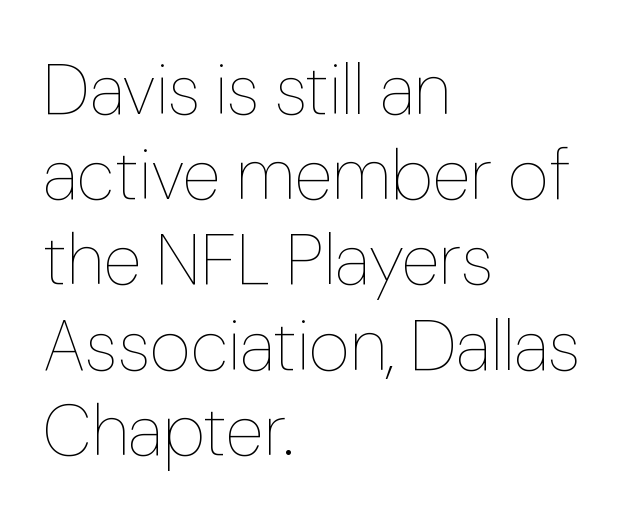
Quick note: underline off. The type is set solid horizontally, with unmodified tracking. A typesetter would call this proportional, since set widths differ per character. Every row of glyphs begins at an identical x-position on the left. The typeface has the unassuming heft of standard copy or less.
